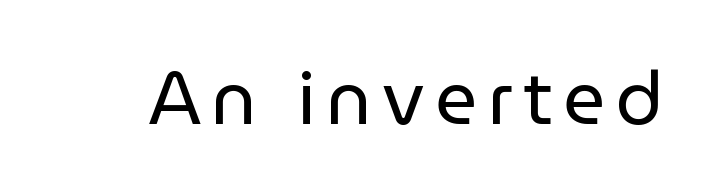
{"serif": "no", "italic": "no", "bold": "no", "weight": "regular", "width": "normal", "stroke_contrast": "low", "x_height": "medium", "monospaced": "no", "underline": "no", "glyph_px": 74}
